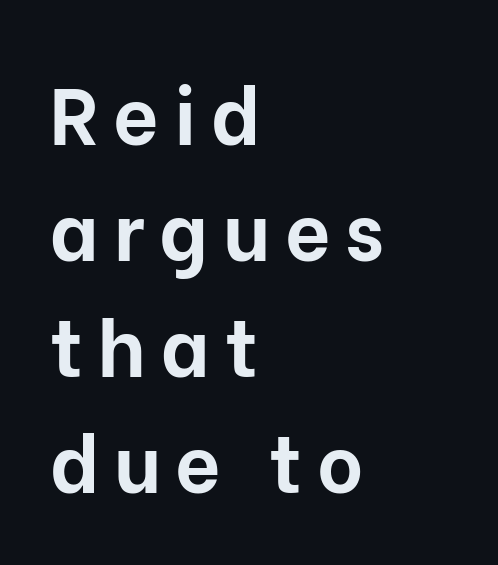
The image shows 79 px bold sans-serif type, upright; set left-aligned, normal line spacing (1.47x), not underlined; low stroke contrast and a medium x-height.
